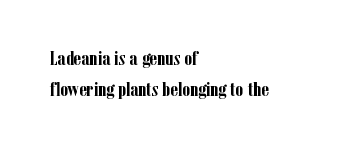
The image shows 20 px bold type, upright; set left-aligned, normal line spacing (1.53x), normal letter spacing, not underlined.
